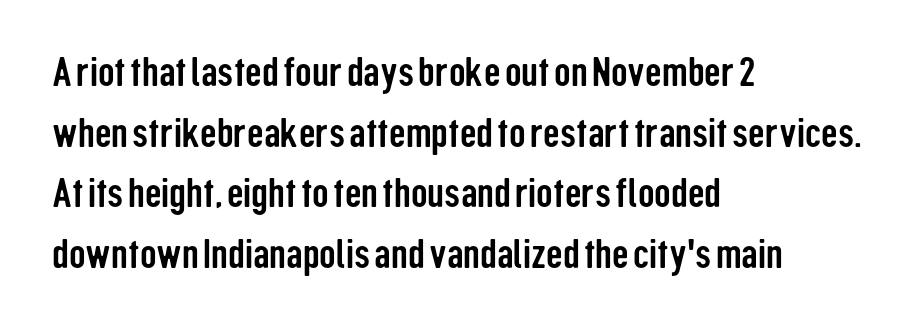
Q: Is the text italic (slanted)? A: No, it is upright.
Q: Is the typeface a serif or a sans-serif typeface? A: Sans-serif.
Q: Is the text underlined? A: No.
Q: How is the paragraph aligned? A: Left-aligned.
Q: Is the spacing between letters normal or unusually wide? A: Normal.
Q: Is the spacing between lines tight, normal or loose? A: Normal.
Q: Width (condensed, normal, or wide)? A: Condensed.
Q: Stroke contrast? A: Low.
Q: x-height? A: Medium.
Q: Monospaced? A: No.
